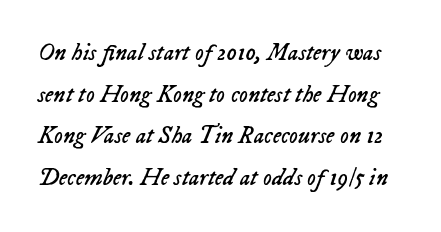
Check under the words: just untouched page. These glyphs show unthickened strokes, regular width or finer. The specimen reads as italic at a glance. There is no visible air inserted between adjacent glyphs.
